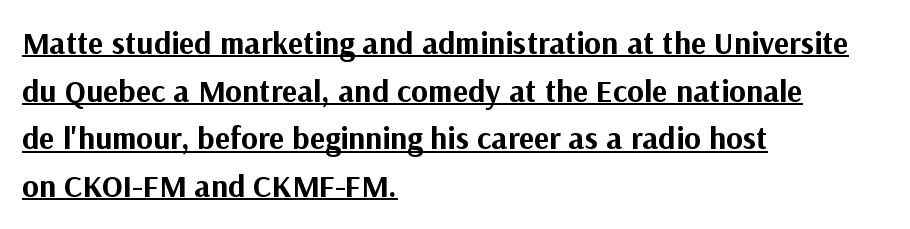
Rows of type keep a routine distance in the vertical direction. Unlike a traditional serif, this face leaves its strokes unadorned. Between one letter and the next there's only the usual sliver of space. Quick note: underline on. Ordinary non-slanted type is in use. Here the designer chose a conventional face with non-uniform glyph widths.
